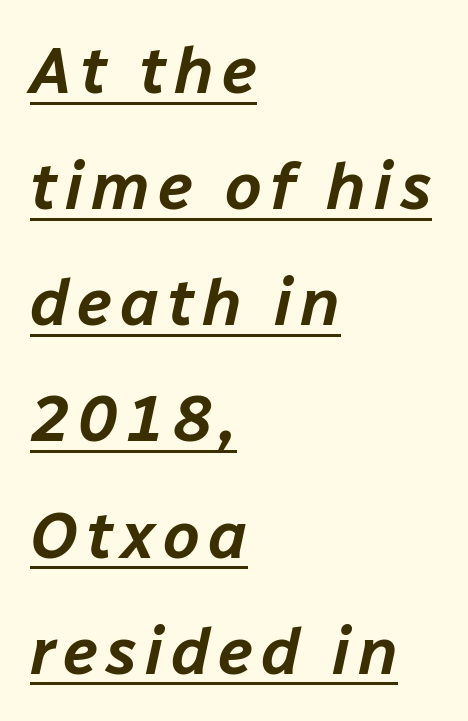
There's an unmistakable incline to the writing here. Looks like regular typesetting: each glyph gets only the width it needs. Alignment: flush left. Check the space under the baseline: a stroke is drawn there.
